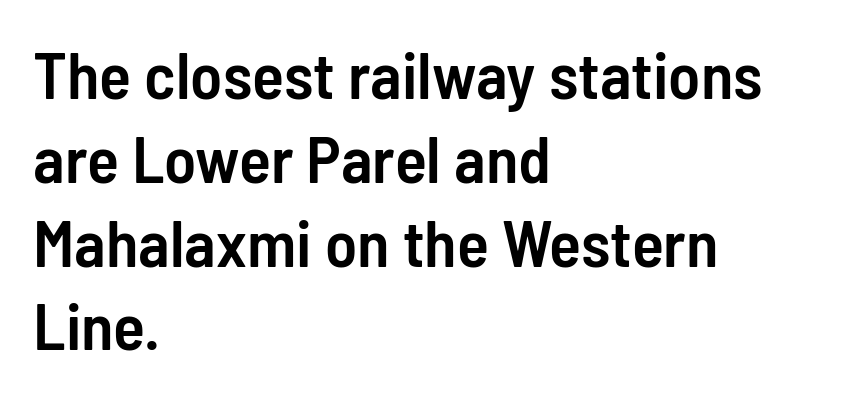
The image shows 66 px semibold, condensed sans-serif type, upright; set left-aligned, normal line spacing (1.27x), normal letter spacing, not underlined; low stroke contrast and a medium x-height.
